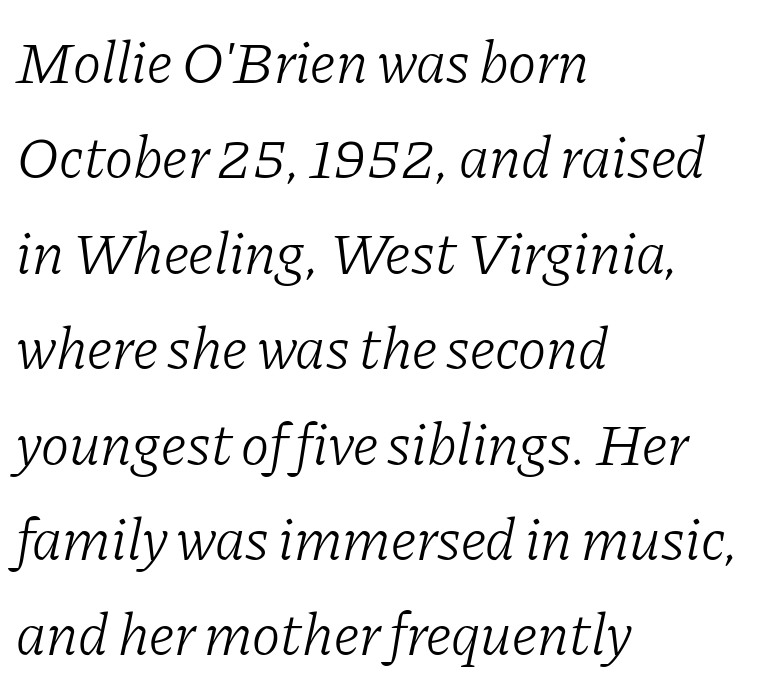
Successive baselines arrive at the customary interval. This is serif lettering, the kind often seen in printed books. Each letter keeps its own natural width here, so spacing adapts to shape. Think standard paragraph weight, or any step lighter than that. Slanted lettering throughout. Lines of text with bare space underneath.
